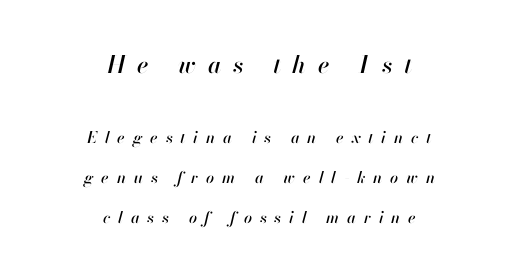
{"italic": "yes", "lean": "right", "slant_degrees": 13, "underline": "no", "align": "center", "line_spacing": "loose", "line_spacing_ratio": 2.49, "letter_spacing": "wide", "letter_spacing_em": 0.49, "larger_block": "first", "size_ratio": 1.5, "glyph_px": 24}
